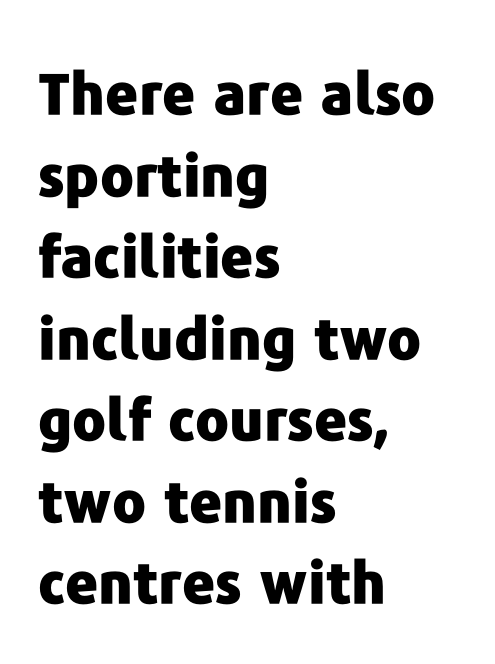
Q: Is the text bold? A: Yes.
Q: Is the text italic (slanted)? A: No, it is upright.
Q: Is the typeface a serif or a sans-serif typeface? A: Sans-serif.
Q: Is the text underlined? A: No.
Q: How is the paragraph aligned? A: Left-aligned.
Q: Is the spacing between letters normal or unusually wide? A: Normal.
Q: Is the spacing between lines tight, normal or loose? A: Normal.
Q: Width (condensed, normal, or wide)? A: Normal.
Q: Stroke contrast? A: Low.
Q: x-height? A: Medium.
Q: Monospaced? A: No.
